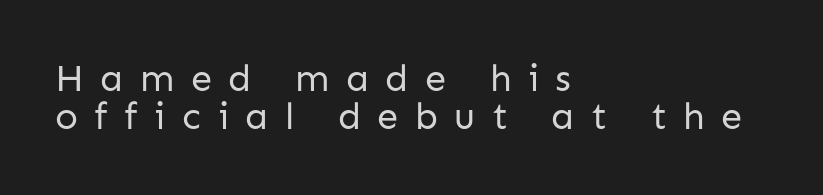
The image shows 38 px regular-weight sans-serif type, upright; set left-aligned, tight line spacing (1.0x), unusually wide letter spacing (+0.43 em), not underlined; low stroke contrast and a medium x-height.
